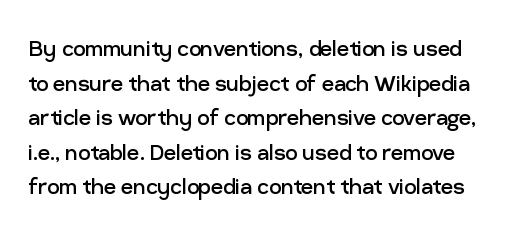
The image shows 27 px text type, upright; set normal line spacing (1.28x), normal letter spacing, not underlined.
